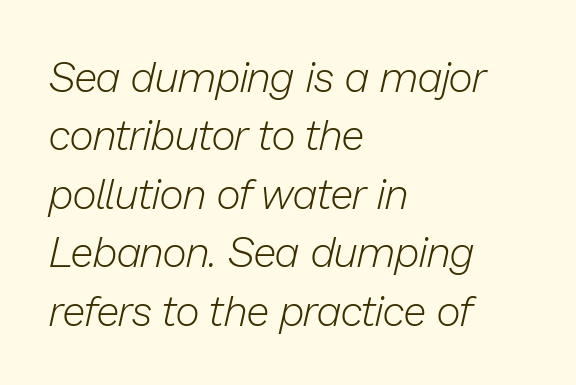
Q: Is the text bold? A: No.
Q: Is the text italic (slanted)? A: Yes, it leans right by about 13 degrees.
Q: Is the text underlined? A: No.
Q: How is the paragraph aligned? A: Left-aligned.
Q: Is the spacing between letters normal or unusually wide? A: Normal.
Q: Is the spacing between lines tight, normal or loose? A: Normal.
Q: Width (condensed, normal, or wide)? A: Normal.
Q: Stroke contrast? A: Low.
Q: x-height? A: Medium.
Q: Monospaced? A: No.
